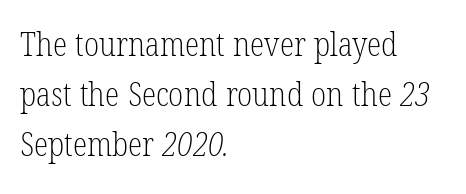
Q: Is the text bold? A: No.
Q: Is the typeface a serif or a sans-serif typeface? A: Serif.
Q: Is the text underlined? A: No.
Q: How is the paragraph aligned? A: Left-aligned.
Q: Is the spacing between letters normal or unusually wide? A: Normal.
Q: Is the spacing between lines tight, normal or loose? A: Normal.
Q: Width (condensed, normal, or wide)? A: Condensed.
Q: Stroke contrast? A: Low.
Q: x-height? A: Medium.
Q: Monospaced? A: No.
